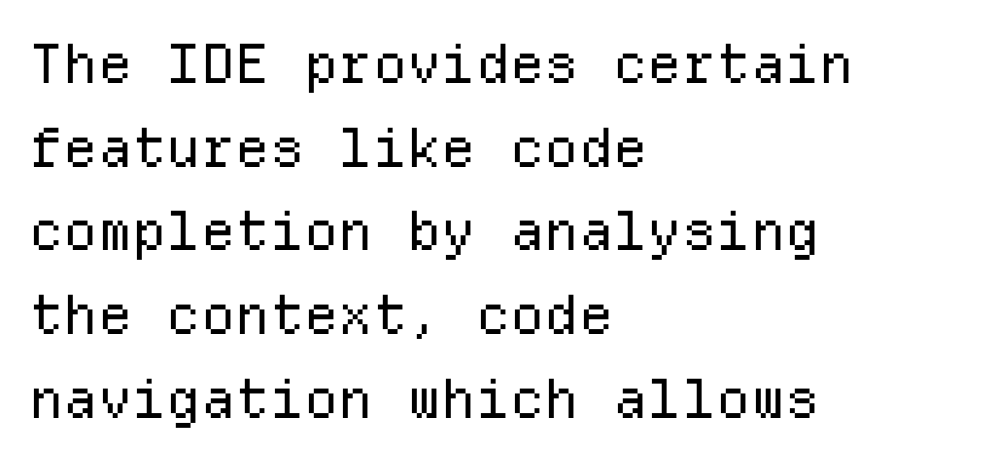
Each line starts at the same left margin while the right side varies. No feet cap the strokes, marking this as sans-serif type. Every stem runs plumb, perpendicular to the baseline. The horizontal fit of the characters is conventional and even. Normally led — the rows are evenly, conventionally spaced. Stem width sits at or under what a default text font uses.
